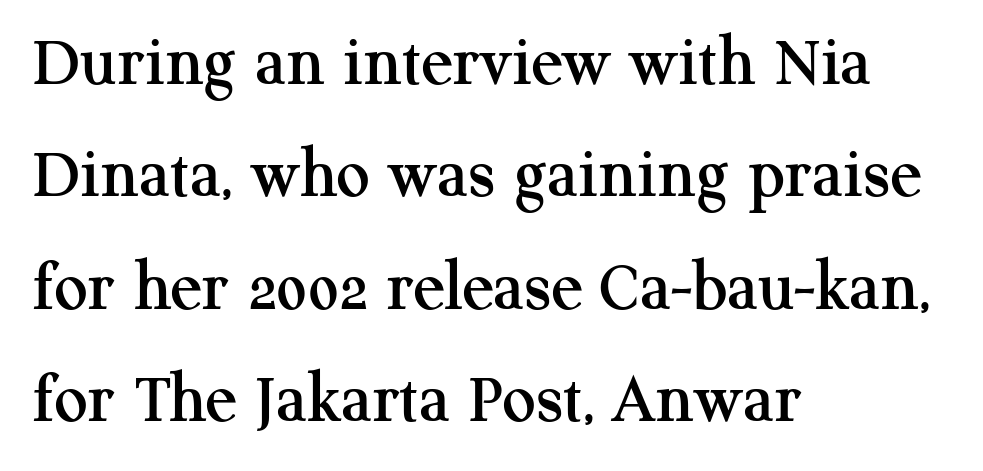
{"serif": "yes", "italic": "no", "width": "normal", "stroke_contrast": "medium", "x_height": "medium", "monospaced": "no", "underline": "no", "align": "left", "line_spacing": "normal", "line_spacing_ratio": 1.52, "letter_spacing": "normal", "letter_spacing_em": 0.0, "glyph_px": 74}
